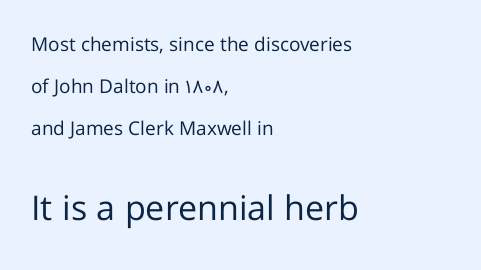
The image shows 34 px regular-weight sans-serif type, upright; set left-aligned, loose line spacing (2.21x), normal letter spacing, not underlined; the second (bottom) block is 1.79x larger; low stroke contrast and a medium x-height.
